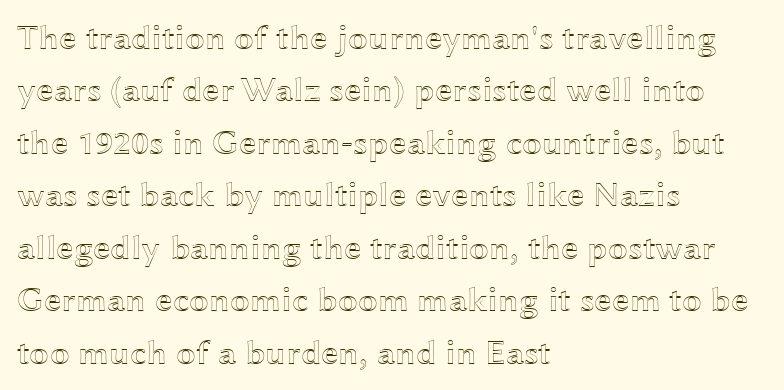
Think of a printed novel: that variable character pitch is what you see here. Is there any slant? The stems are plumb. The rendering anchors every line to the left-hand side. The rendering keeps characters at their native spacing. Each row of text sits above clean, open space. The designer left line spacing at the default.
